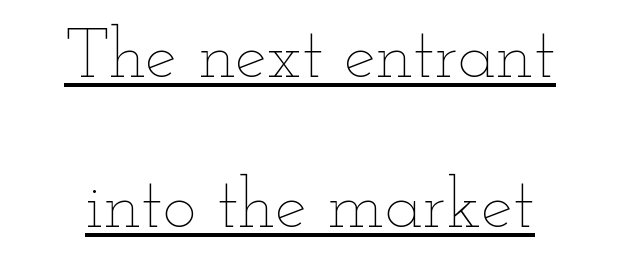
The image shows 71 px thin, wide type, upright; set loose line spacing (2.11x), normal letter spacing, underlined; low stroke contrast and a small x-height.
